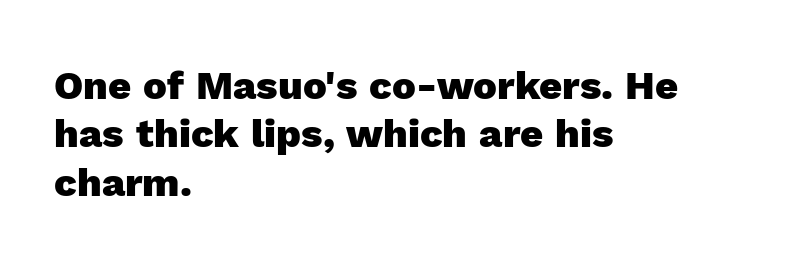
Q: Is the text bold? A: Yes.
Q: Is the text italic (slanted)? A: No, it is upright.
Q: Is the typeface a serif or a sans-serif typeface? A: Sans-serif.
Q: Is the text underlined? A: No.
Q: How is the paragraph aligned? A: Left-aligned.
Q: Is the spacing between letters normal or unusually wide? A: Normal.
Q: Width (condensed, normal, or wide)? A: Normal.
Q: x-height? A: Medium.
Q: Monospaced? A: No.
